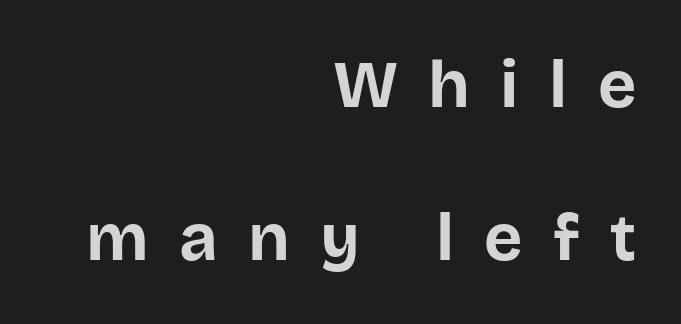
The line texture is sparse and dotted thanks to wide tracking. The text block is weighted toward the right margin, trailing off unevenly leftward. The letters stand upright; this is a roman face. You can tell from the bare stems that sans-serif type was used.
